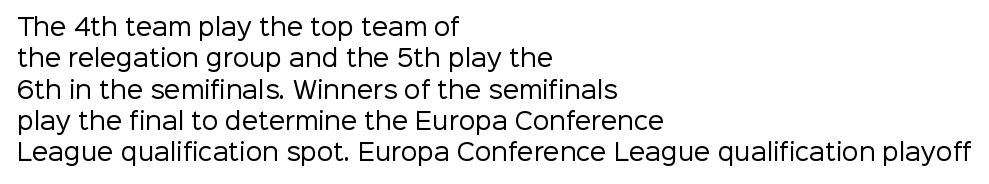
{"italic": "no", "bold": "no", "underline": "no", "align": "left", "line_spacing": "normal", "line_spacing_ratio": 1.36, "letter_spacing": "normal", "letter_spacing_em": 0.0, "glyph_px": 23}
